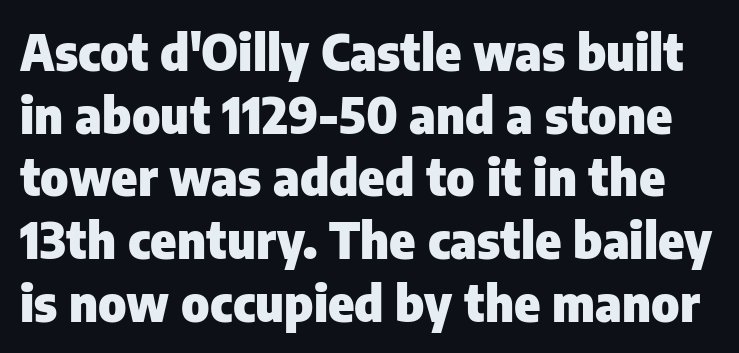
The image shows 49 px heavy sans-serif type, upright; set normal line spacing (1.28x), normal letter spacing, not underlined; low stroke contrast and a medium x-height.
